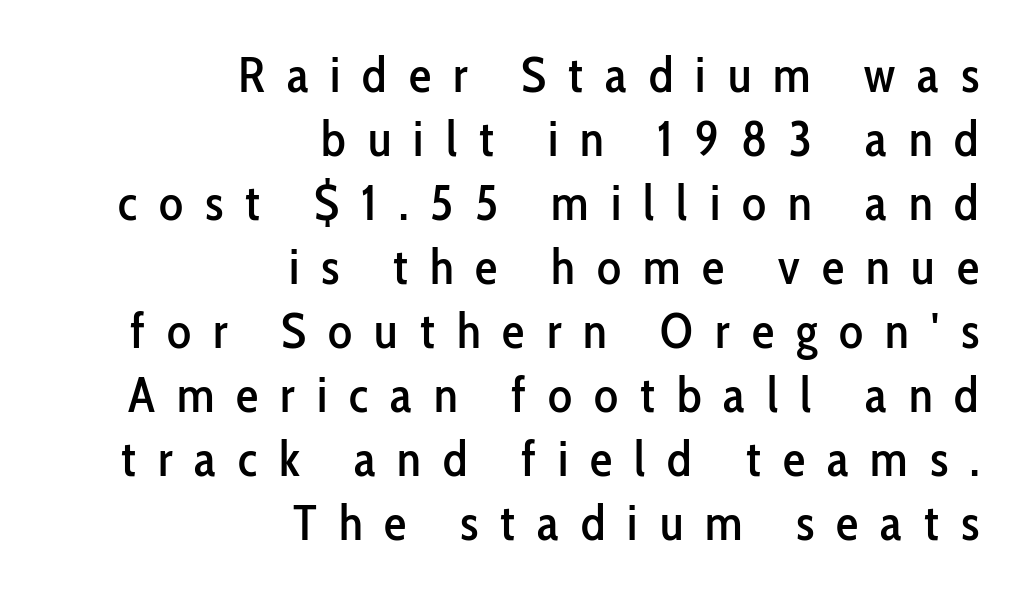
These lines are set flush right with a ragged left edge. Regular leading. Is the letter spacing exaggerated? Yes — the characters are pushed far apart. The type family on display is of the sans-serif kind. Ascenders rise straight up at ninety degrees. Underlining? Definitely not there.
